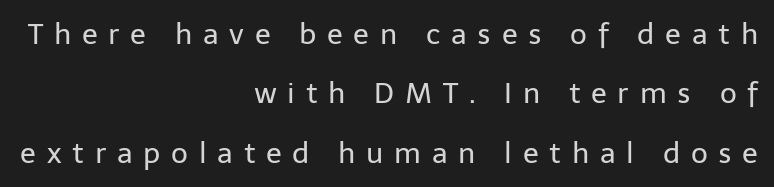
The image shows 29 px regular-weight sans-serif type, upright; set right-aligned, loose line spacing (2.05x), unusually wide letter spacing (+0.37 em), not underlined; low stroke contrast and a medium x-height.
